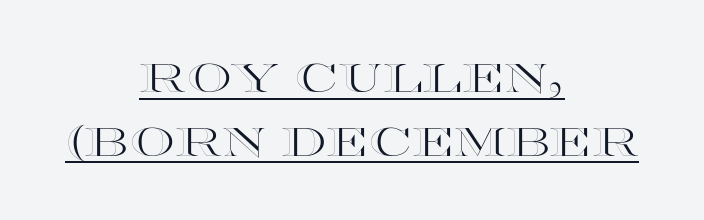
{"italic": "no", "width": "wide", "x_height": "large", "monospaced": "no", "underline": "yes", "align": "center", "line_spacing": "normal", "line_spacing_ratio": 1.59, "letter_spacing": "normal", "letter_spacing_em": 0.0, "glyph_px": 40}
